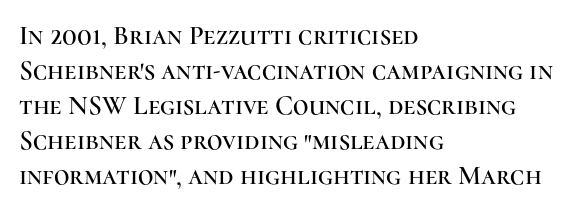
Q: Is the text italic (slanted)? A: No, it is upright.
Q: Is the text underlined? A: No.
Q: How is the paragraph aligned? A: Left-aligned.
Q: Is the spacing between letters normal or unusually wide? A: Normal.
Q: Is the spacing between lines tight, normal or loose? A: Normal.
